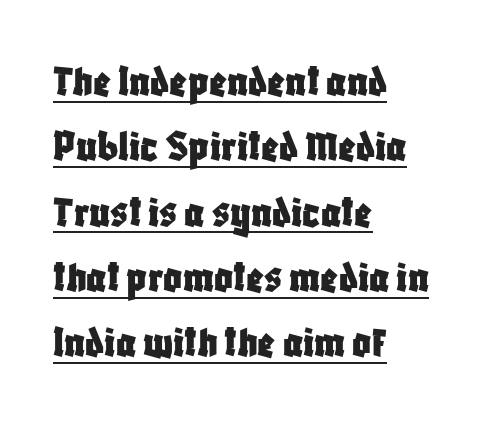
These lines sit exactly where default settings would place them. These lines are rendered in a variable-pitch font. How are the letters spaced? Ordinarily, with no added tracking. The glyphs are accompanied by a horizontal stroke just below them. The font's upright variant was chosen for this text. Serif or sans? Sans — the stroke terminals are bare.
